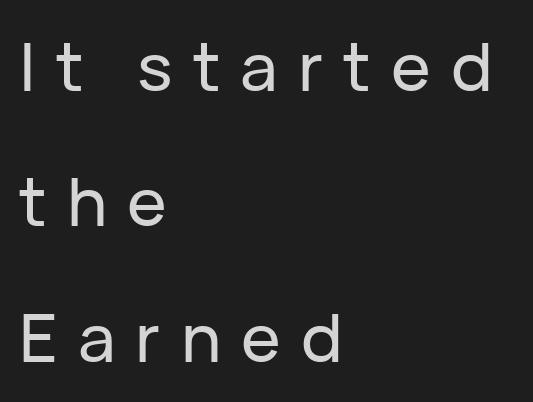
It's the straight-up-and-down kind of type. The zone under the glyphs is completely vacant. A classic flush-left, rag-right setting is used for this passage. What kind of face is this? One without serifs — a sans. These lines stand farther apart than default settings would place them.
